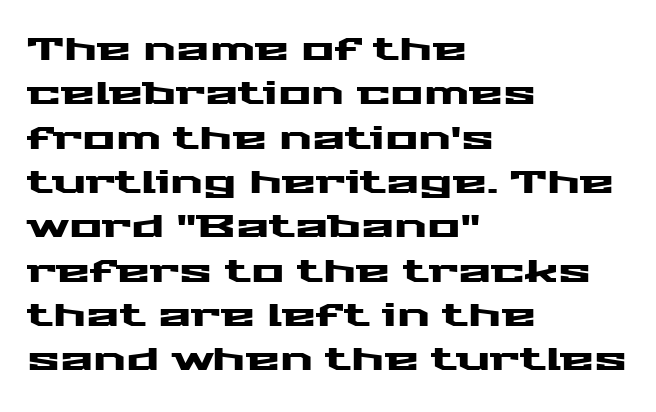
Q: Is the text italic (slanted)? A: No, it is upright.
Q: Is the typeface a serif or a sans-serif typeface? A: Sans-serif.
Q: Is the text underlined? A: No.
Q: How is the paragraph aligned? A: Left-aligned.
Q: Is the spacing between letters normal or unusually wide? A: Normal.
Q: Is the spacing between lines tight, normal or loose? A: Normal.
Q: Width (condensed, normal, or wide)? A: Wide.
Q: Stroke contrast? A: Medium.
Q: x-height? A: Medium.
Q: Monospaced? A: No.
